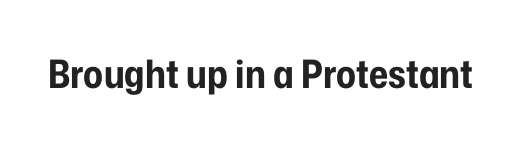
The image shows 39 px bold, condensed sans-serif type, upright; set normal letter spacing, not underlined; low stroke contrast and a medium x-height.
